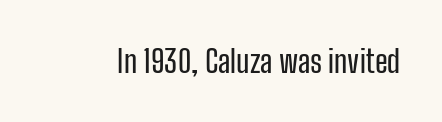
{"serif": "no", "italic": "no", "width": "condensed", "stroke_contrast": "low", "x_height": "medium", "monospaced": "no", "underline": "no", "letter_spacing": "normal", "letter_spacing_em": 0.0, "glyph_px": 31}
